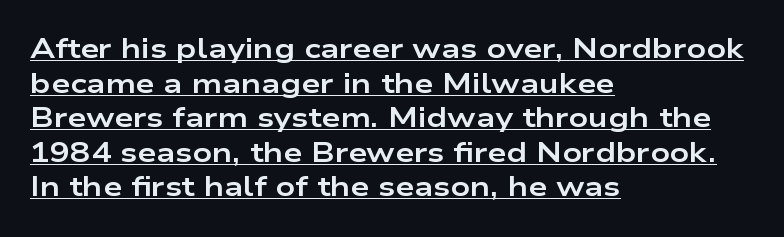
The compositor pushed each line to the left boundary. This block has exactly the height ordinary leading produces. Style check: upright. Each word holds together tightly as a unit, with standard inter-letter gaps.
